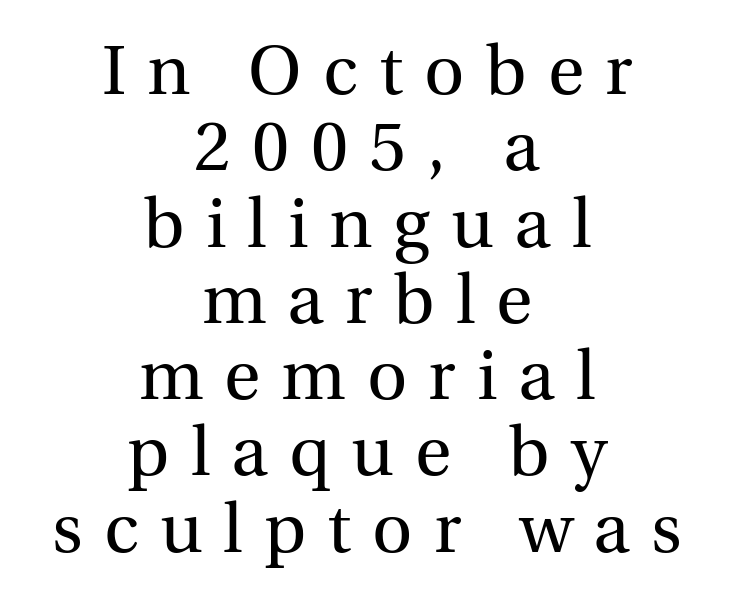
Q: Is the text bold? A: No.
Q: Is the text italic (slanted)? A: No, it is upright.
Q: Is the typeface a serif or a sans-serif typeface? A: Serif.
Q: Is the text underlined? A: No.
Q: How is the paragraph aligned? A: Centered.
Q: Is the spacing between letters normal or unusually wide? A: Unusually wide.
Q: Is the spacing between lines tight, normal or loose? A: Tight.
Q: Width (condensed, normal, or wide)? A: Normal.
Q: x-height? A: Medium.
Q: Monospaced? A: No.
